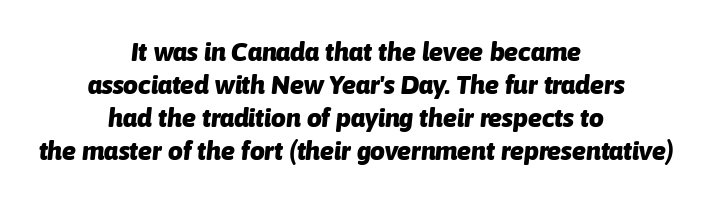
{"italic": "yes", "lean": "right", "slant_degrees": 6, "bold": "yes", "underline": "no", "align": "center", "line_spacing": "normal", "line_spacing_ratio": 1.27, "letter_spacing": "normal", "letter_spacing_em": 0.0, "glyph_px": 26}
